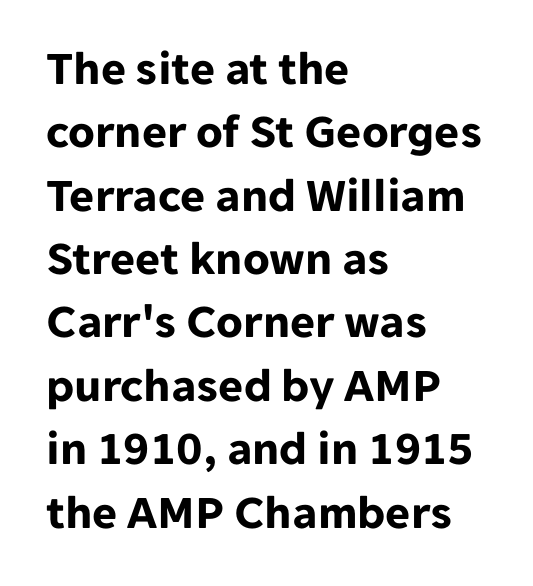
Q: Is the text bold? A: Yes.
Q: Is the text italic (slanted)? A: No, it is upright.
Q: Is the typeface a serif or a sans-serif typeface? A: Sans-serif.
Q: Is the text underlined? A: No.
Q: How is the paragraph aligned? A: Left-aligned.
Q: Is the spacing between letters normal or unusually wide? A: Normal.
Q: Is the spacing between lines tight, normal or loose? A: Normal.
Q: Width (condensed, normal, or wide)? A: Normal.
Q: Stroke contrast? A: Low.
Q: x-height? A: Medium.
Q: Monospaced? A: No.
